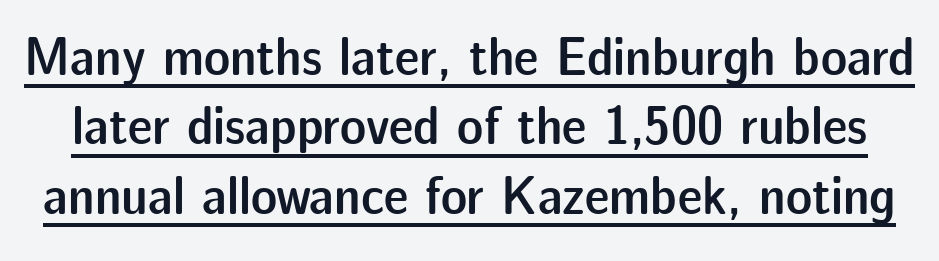
{"serif": "no", "italic": "no", "bold": "semi", "weight": "semibold", "width": "normal", "stroke_contrast": "low", "x_height": "medium", "monospaced": "no", "underline": "yes", "line_spacing": "normal", "line_spacing_ratio": 1.26, "letter_spacing": "normal", "letter_spacing_em": 0.0, "glyph_px": 55}
